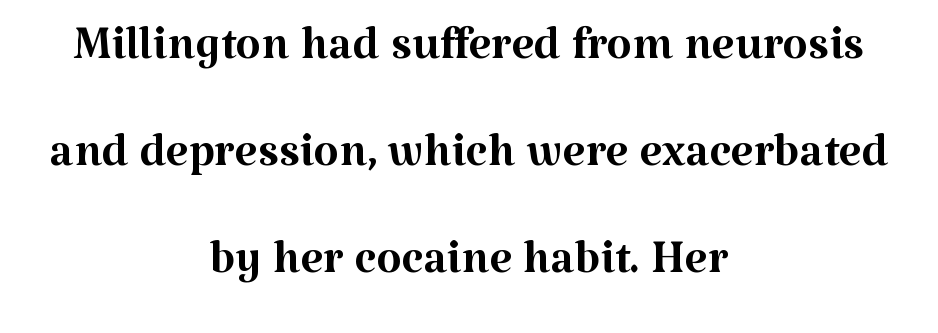
The image shows 65 px regular-weight serif type, upright; set centered, normal line spacing (1.65x), normal letter spacing, not underlined; medium stroke contrast and a medium x-height.
